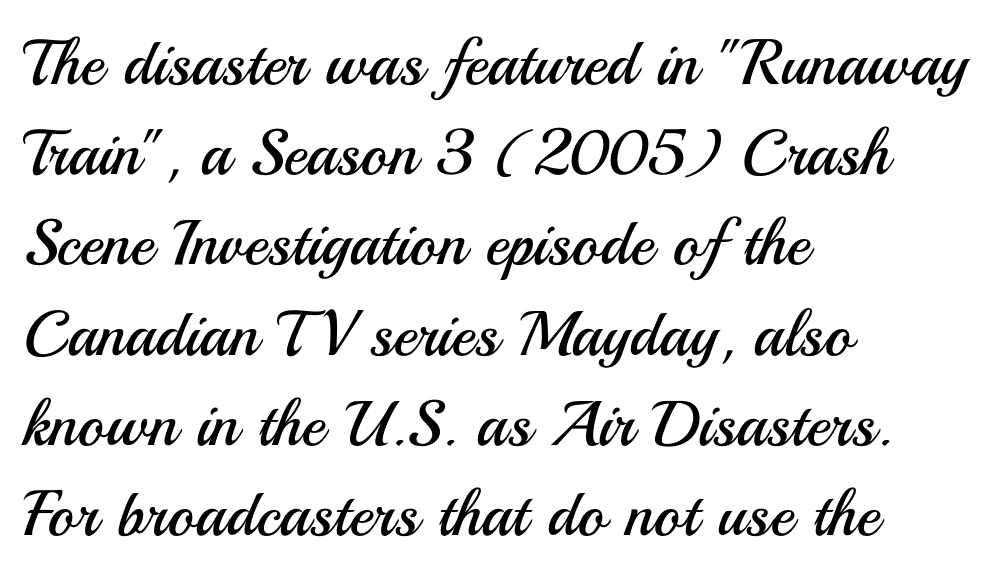
The image shows 64 px regular-weight sans-serif type; set left-aligned, normal line spacing (1.41x), normal letter spacing, not underlined; medium stroke contrast and a small x-height.
